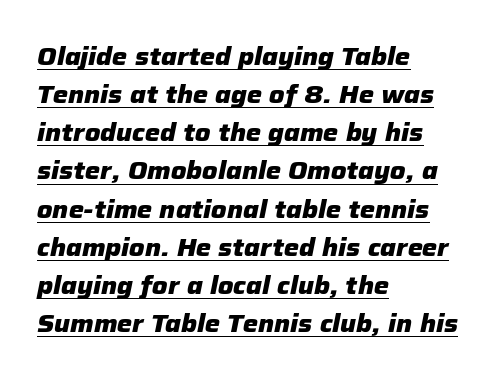
The image shows 24 px bold type, italic (leaning right); set left-aligned, normal line spacing (1.59x), normal letter spacing, underlined.
